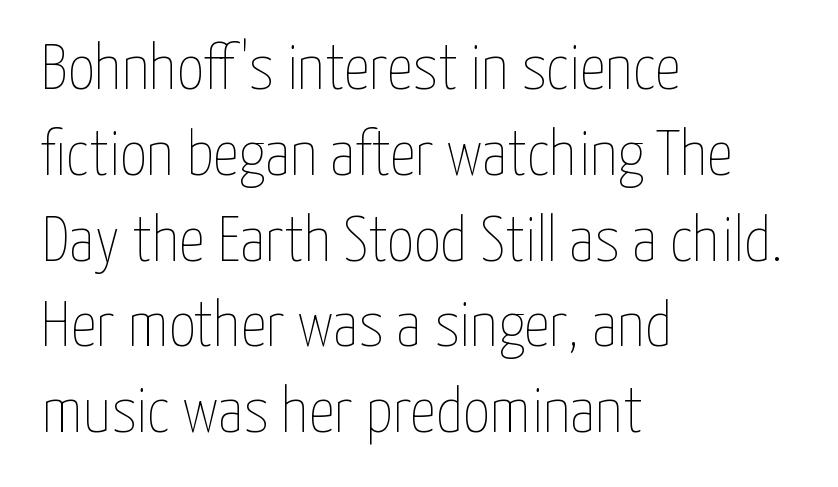
The image shows 65 px thin, condensed type, upright; set left-aligned, normal line spacing (1.32x), normal letter spacing, not underlined; low stroke contrast and a medium x-height.
